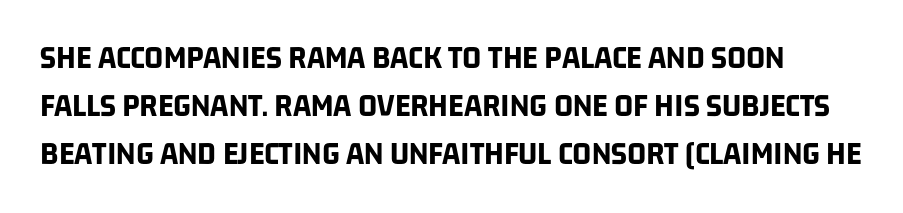
Q: Is the text bold? A: Yes.
Q: Is the typeface a serif or a sans-serif typeface? A: Sans-serif.
Q: Is the text underlined? A: No.
Q: Is the spacing between letters normal or unusually wide? A: Normal.
Q: Is the spacing between lines tight, normal or loose? A: Normal.
Q: Width (condensed, normal, or wide)? A: Condensed.
Q: Stroke contrast? A: Low.
Q: x-height? A: Large.
Q: Monospaced? A: No.
